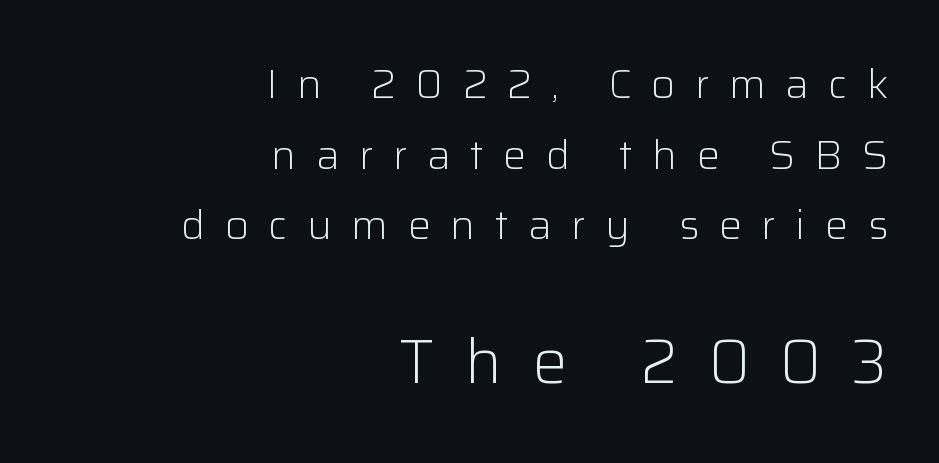
The image shows 62 px light sans-serif type, upright; set right-aligned, line spacing 1.72x, unusually wide letter spacing (+0.48 em), not underlined; the second (bottom) block is 1.51x larger; low stroke contrast and a medium x-height.
